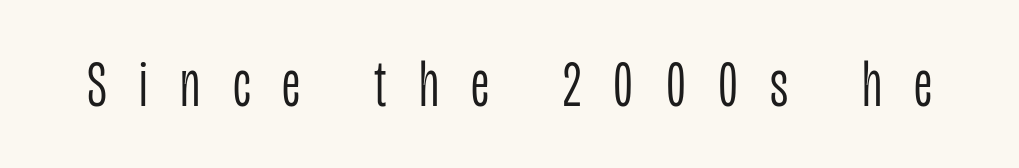
The image shows 66 px light, condensed sans-serif type, upright; set unusually wide letter spacing (+0.49 em), not underlined; low stroke contrast and a large x-height.
